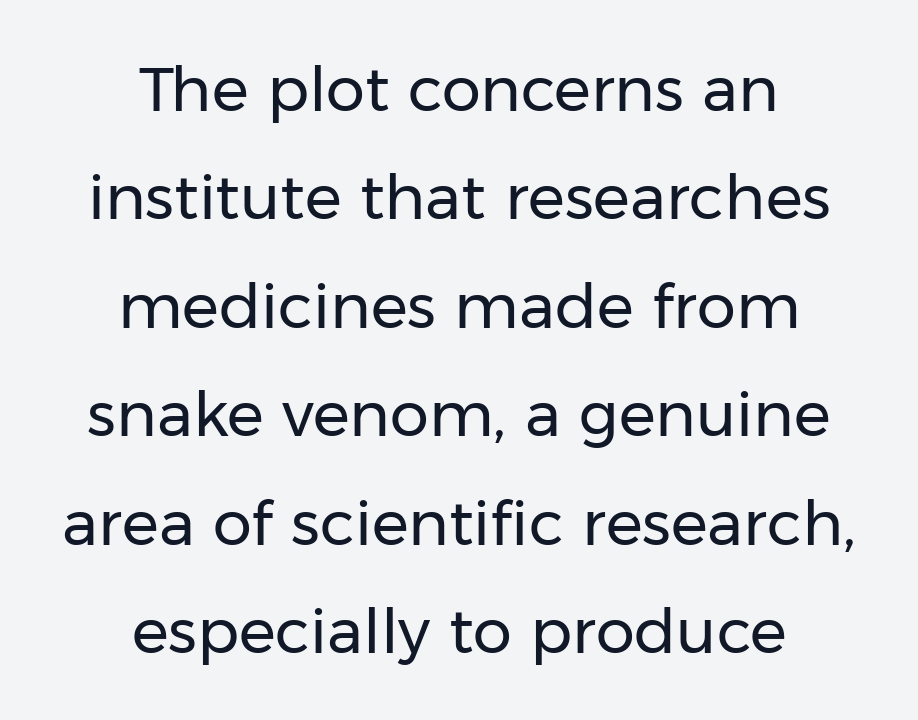
Q: Is the text bold? A: No.
Q: Is the text italic (slanted)? A: No, it is upright.
Q: Is the typeface a serif or a sans-serif typeface? A: Sans-serif.
Q: Is the text underlined? A: No.
Q: How is the paragraph aligned? A: Centered.
Q: Is the spacing between letters normal or unusually wide? A: Normal.
Q: Width (condensed, normal, or wide)? A: Normal.
Q: Stroke contrast? A: Low.
Q: x-height? A: Medium.
Q: Monospaced? A: No.
